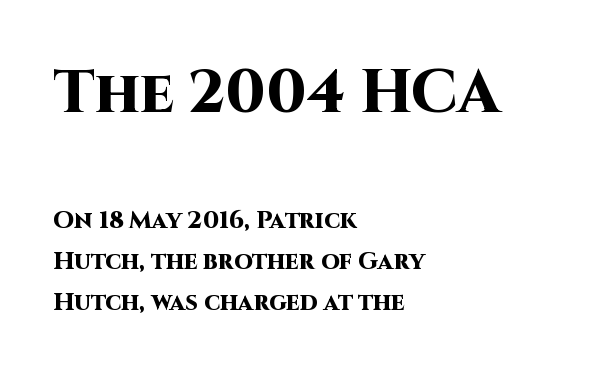
{"serif": "no", "italic": "no", "bold": "yes", "weight": "heavy", "width": "normal", "stroke_contrast": "high", "x_height": "large", "monospaced": "no", "underline": "no", "align": "left", "line_spacing_ratio": 1.71, "letter_spacing": "normal", "letter_spacing_em": 0.0, "larger_block": "first", "size_ratio": 2.5, "glyph_px": 60}
